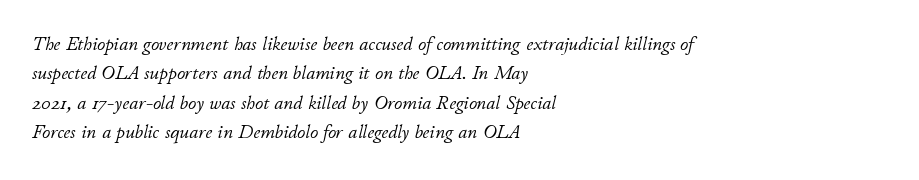
Nobody drew a line under any word here. The font is comparable to plain body text, perhaps lighter. Which margin do the lines hug? The left one — the right edge is uneven. If you measured baseline to baseline, you'd find a middling distance. Standard letterfit; no display-style spreading of the glyphs. Does the lettering tilt? It does — this is italic.
